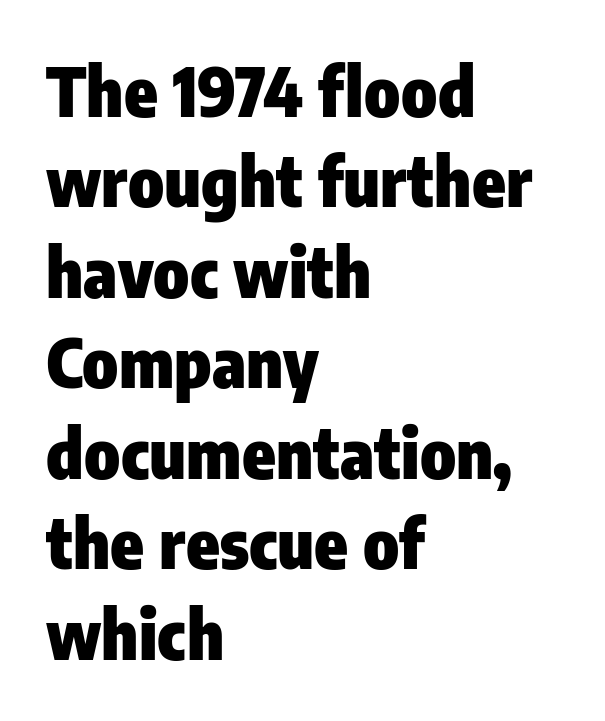
The image shows 68 px heavy, condensed sans-serif type, upright; set left-aligned, normal line spacing (1.33x), normal letter spacing, not underlined; low stroke contrast and a medium x-height.
